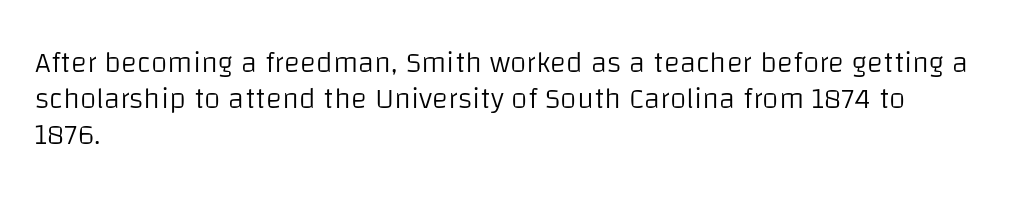
The image shows 30 px light sans-serif type, upright; set left-aligned, line spacing 1.2x, normal letter spacing, not underlined; low stroke contrast and a large x-height.
